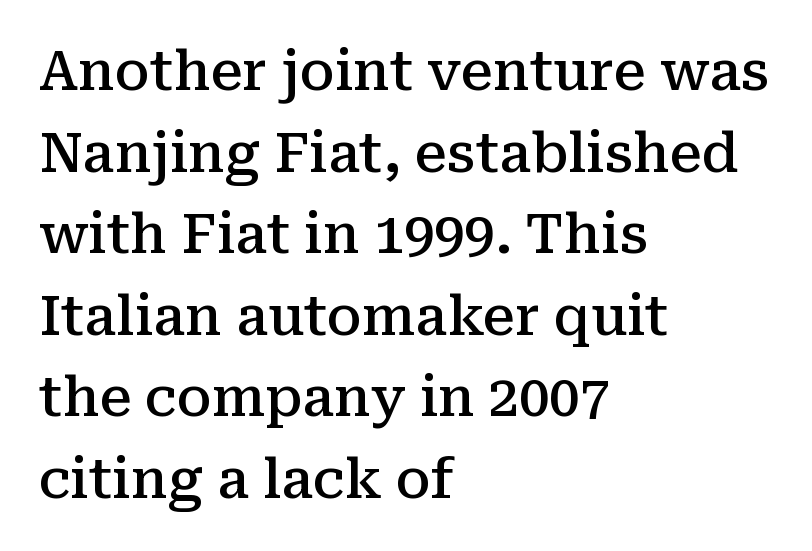
{"serif": "yes", "italic": "no", "bold": "semi", "weight": "semibold", "width": "normal", "stroke_contrast": "medium", "x_height": "medium", "monospaced": "no", "underline": "no", "align": "left", "line_spacing": "normal", "line_spacing_ratio": 1.51, "letter_spacing": "normal", "letter_spacing_em": 0.0, "glyph_px": 54}
